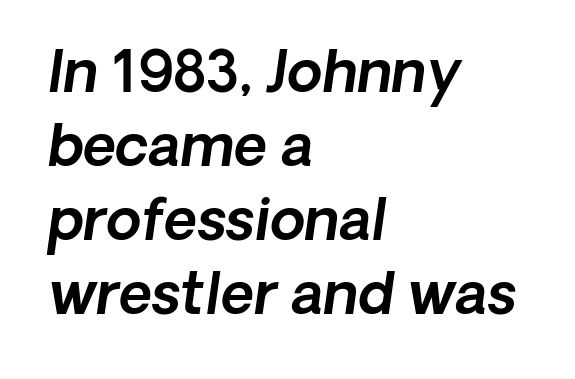
The image shows 57 px sans-serif type; set left-aligned, normal line spacing (1.3x), normal letter spacing, not underlined; a medium x-height.
